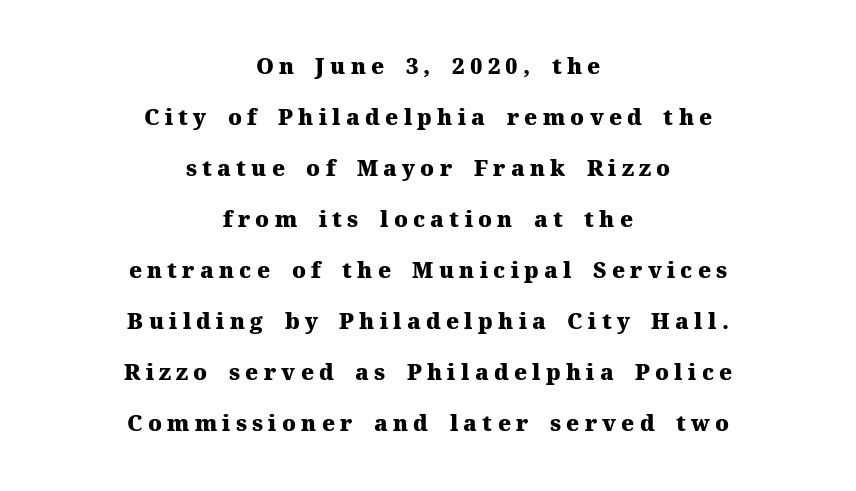
{"italic": "no", "bold": "yes", "underline": "no", "align": "center", "line_spacing": "loose", "line_spacing_ratio": 2.32, "letter_spacing": "wide", "letter_spacing_em": 0.24, "glyph_px": 22}
